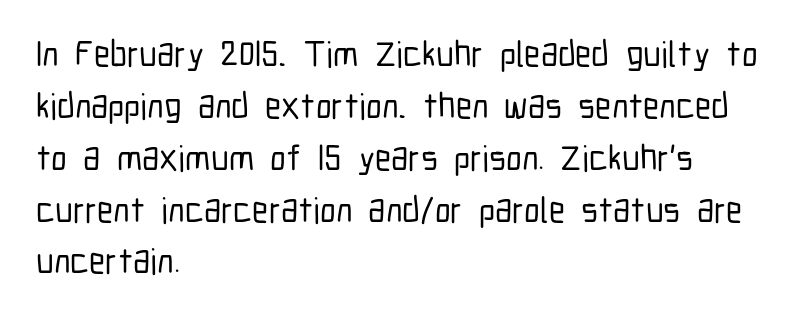
This is roman type, the default non-slanted kind. Here the designer chose a conventional face with non-uniform glyph widths. The type family on display is of the sans-serif kind. Rows of type keep a routine distance in the vertical direction. Descenders hang freely into open space. No extra tracking has been applied to these lines.
